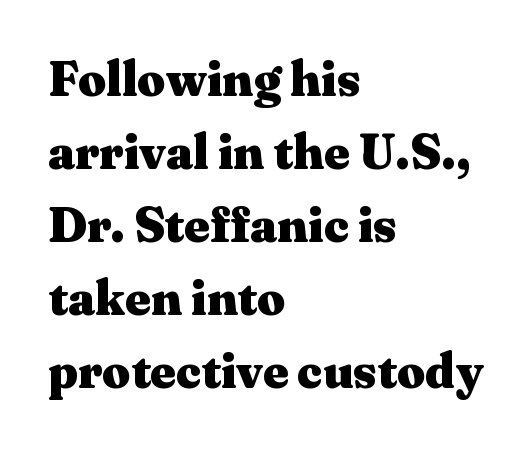
Q: Is the text bold? A: Yes.
Q: Is the text italic (slanted)? A: No, it is upright.
Q: Is the typeface a serif or a sans-serif typeface? A: Serif.
Q: Is the text underlined? A: No.
Q: How is the paragraph aligned? A: Left-aligned.
Q: Is the spacing between letters normal or unusually wide? A: Normal.
Q: Is the spacing between lines tight, normal or loose? A: Normal.
Q: Width (condensed, normal, or wide)? A: Wide.
Q: Stroke contrast? A: Medium.
Q: x-height? A: Medium.
Q: Monospaced? A: No.
